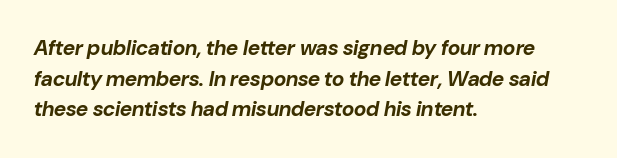
{"italic": "yes", "lean": "right", "slant_degrees": 10, "bold": "yes", "underline": "no", "align": "left", "line_spacing": "normal", "line_spacing_ratio": 1.46, "letter_spacing": "normal", "letter_spacing_em": 0.0, "glyph_px": 21}
